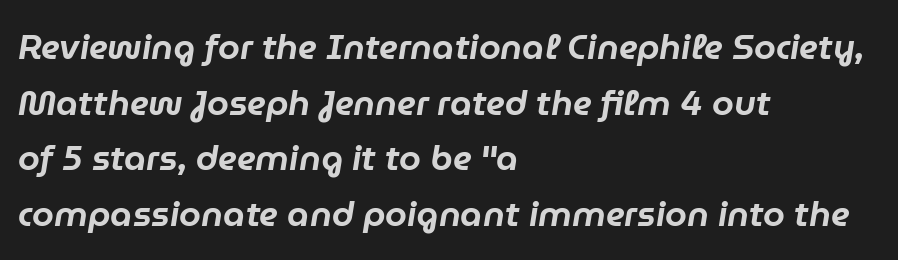
{"italic": "yes", "lean": "right", "slant_degrees": 9, "width": "normal", "stroke_contrast": "low", "x_height": "medium", "monospaced": "no", "underline": "no", "align": "left", "line_spacing": "normal", "line_spacing_ratio": 1.59, "letter_spacing": "normal", "letter_spacing_em": 0.0, "glyph_px": 35}
